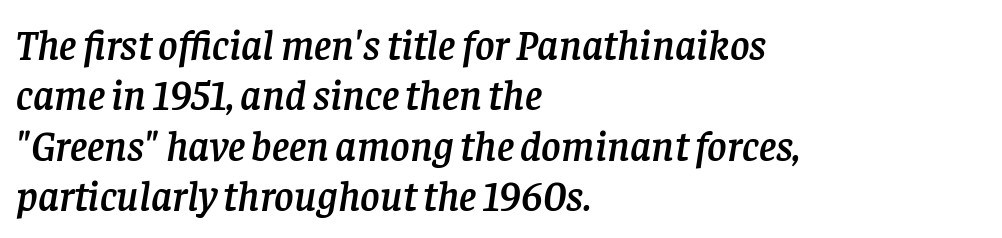
Q: Is the text italic (slanted)? A: Yes, it leans right by about 8 degrees.
Q: Is the typeface a serif or a sans-serif typeface? A: Serif.
Q: Is the text underlined? A: No.
Q: How is the paragraph aligned? A: Left-aligned.
Q: Is the spacing between letters normal or unusually wide? A: Normal.
Q: Width (condensed, normal, or wide)? A: Normal.
Q: Stroke contrast? A: Low.
Q: x-height? A: Large.
Q: Monospaced? A: No.
